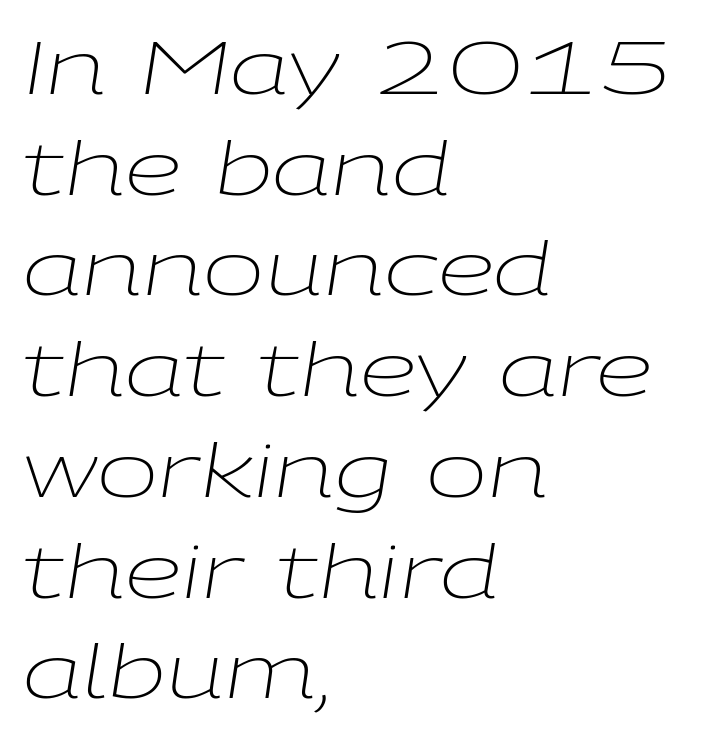
Q: Is the text bold? A: No.
Q: Is the text italic (slanted)? A: Yes, it leans right by about 9 degrees.
Q: Is the text underlined? A: No.
Q: How is the paragraph aligned? A: Left-aligned.
Q: Is the spacing between letters normal or unusually wide? A: Normal.
Q: Is the spacing between lines tight, normal or loose? A: Normal.
Q: Width (condensed, normal, or wide)? A: Wide.
Q: Stroke contrast? A: Low.
Q: x-height? A: Medium.
Q: Monospaced? A: No.
